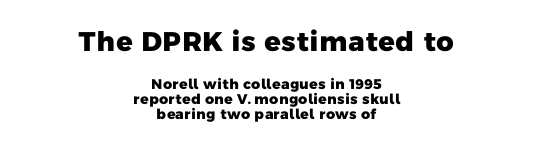
{"bold": "yes", "underline": "no", "align": "center", "line_spacing": "tight", "line_spacing_ratio": 1.08, "letter_spacing": "normal", "letter_spacing_em": 0.0, "larger_block": "first", "size_ratio": 1.93, "glyph_px": 27}
